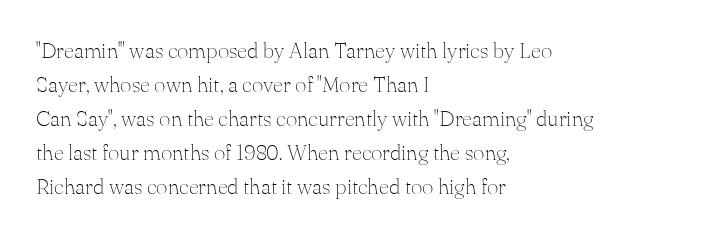
These lines stack with their left ends in a neat column. Any mark beneath the type? The region is blank. Short note: letters normally spaced. The type sits square on the baseline with zero lean.
